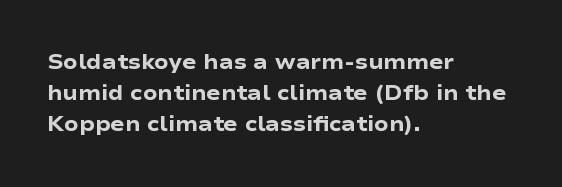
{"italic": "no", "bold": "yes", "underline": "no", "align": "left", "line_spacing": "normal", "line_spacing_ratio": 1.48, "letter_spacing": "normal", "letter_spacing_em": 0.0, "glyph_px": 21}
